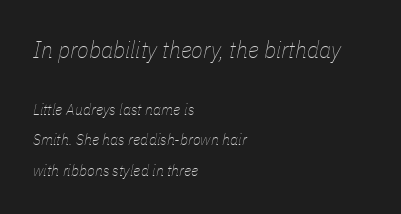
The image shows 24 px text type, italic (leaning right); set left-aligned, loose line spacing (1.9x), normal letter spacing, not underlined; the first (top) block is 1.5x larger.
